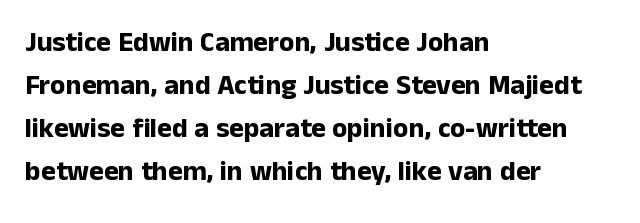
Q: Is the text bold? A: Yes.
Q: Is the text italic (slanted)? A: No, it is upright.
Q: Is the typeface a serif or a sans-serif typeface? A: Sans-serif.
Q: Is the text underlined? A: No.
Q: How is the paragraph aligned? A: Left-aligned.
Q: Is the spacing between letters normal or unusually wide? A: Normal.
Q: Is the spacing between lines tight, normal or loose? A: Normal.
Q: Width (condensed, normal, or wide)? A: Normal.
Q: Stroke contrast? A: Low.
Q: x-height? A: Medium.
Q: Monospaced? A: No.
